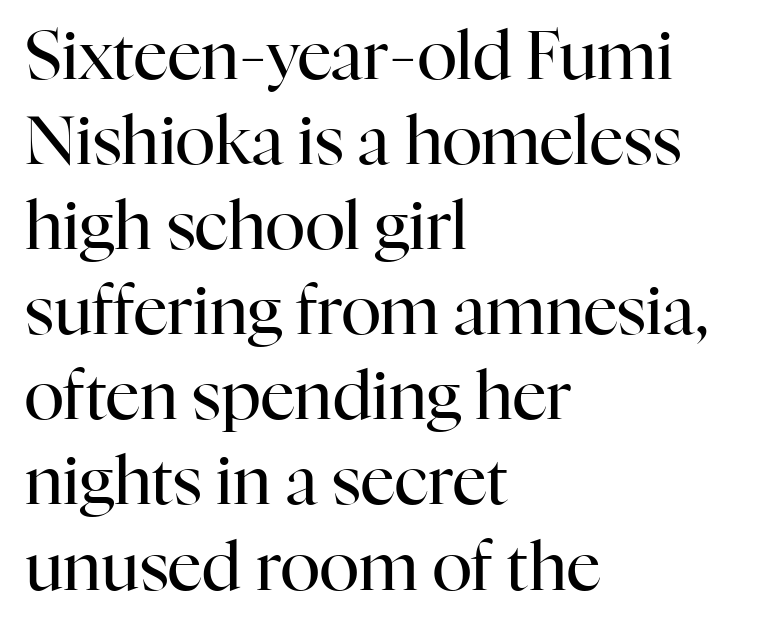
It's the straight-up-and-down kind of type. Note: serifs present on the glyphs. The passage shown is not underscored anywhere. Does extra space separate the letters? No, they use regular spacing.
